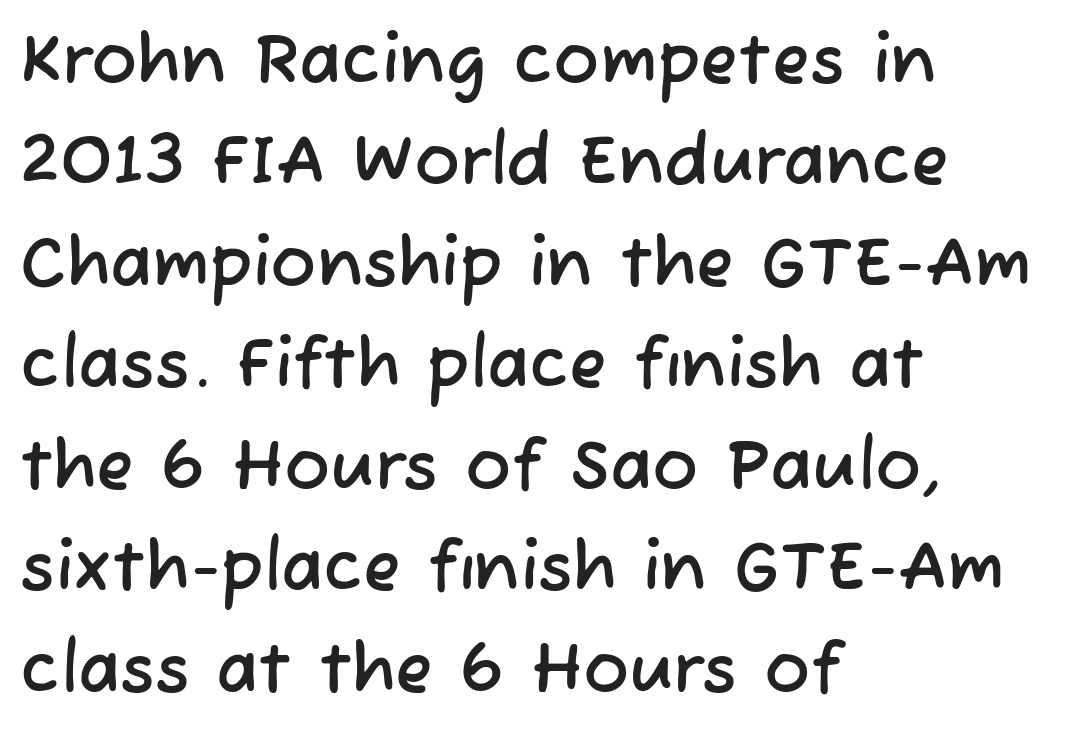
This sample has the flowing, uneven cadence of proportional lettering. Lines of text with bare space underneath. Observe the ordinary spacing: letters are neighbours, not strangers. Normally led — the rows are evenly, conventionally spaced. A student would call this left alignment; a typographer would say flush left, rag right. The typeface chosen for these lines omits serifs.
